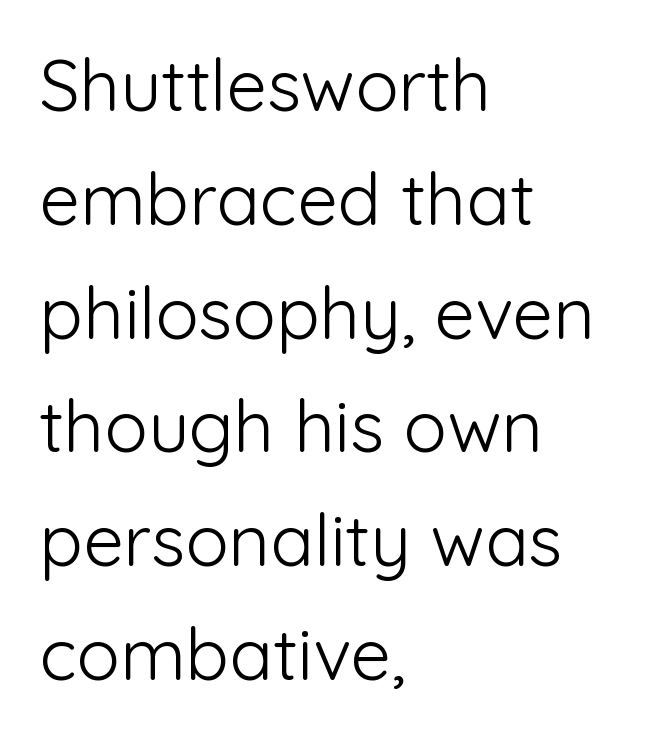
The image shows 72 px light sans-serif type, upright; set left-aligned, normal line spacing (1.58x), normal letter spacing, not underlined; low stroke contrast and a medium x-height.
